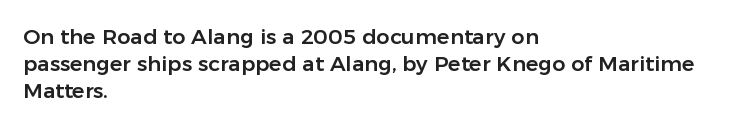
Q: Is the text italic (slanted)? A: No, it is upright.
Q: Is the text underlined? A: No.
Q: How is the paragraph aligned? A: Left-aligned.
Q: Is the spacing between letters normal or unusually wide? A: Normal.
Q: Is the spacing between lines tight, normal or loose? A: Normal.
